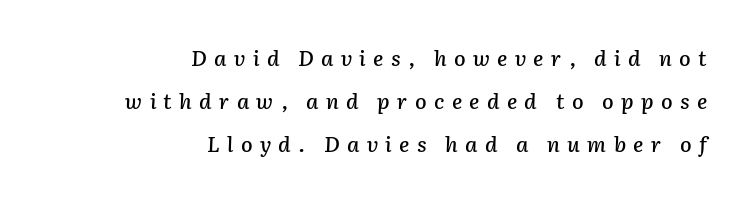
{"italic": "yes", "lean": "right", "slant_degrees": 2, "underline": "no", "align": "right", "line_spacing": "loose", "line_spacing_ratio": 2.05, "letter_spacing": "wide", "letter_spacing_em": 0.35, "glyph_px": 21}
